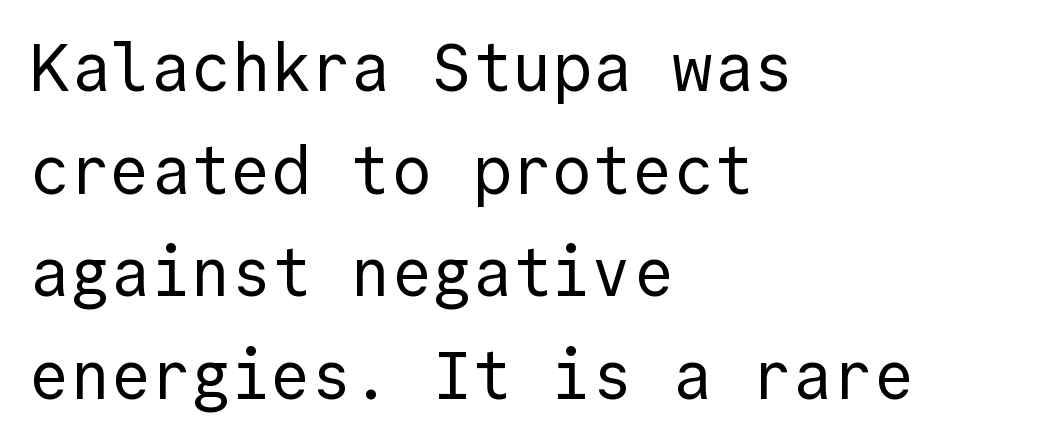
{"serif": "no", "italic": "no", "bold": "no", "weight": "regular", "width": "normal", "x_height": "medium", "monospaced": "yes", "underline": "no", "align": "left", "line_spacing": "normal", "line_spacing_ratio": 1.53, "letter_spacing": "normal", "letter_spacing_em": 0.0, "glyph_px": 67}
